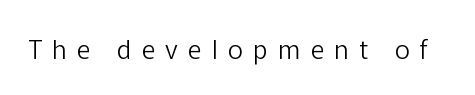
Quick note: underline off. The font is comparable to plain body text, perhaps lighter. Tracking here is generous; glyphs stand well apart from one another. Quick note: not italic, upright.
